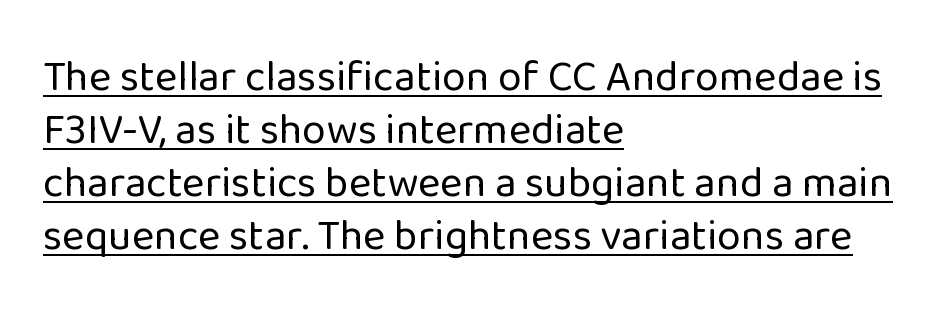
{"serif": "no", "italic": "no", "bold": "no", "weight": "regular", "width": "normal", "stroke_contrast": "low", "x_height": "medium", "monospaced": "no", "underline": "yes", "align": "left", "line_spacing_ratio": 1.23, "letter_spacing": "normal", "letter_spacing_em": 0.0, "glyph_px": 43}
